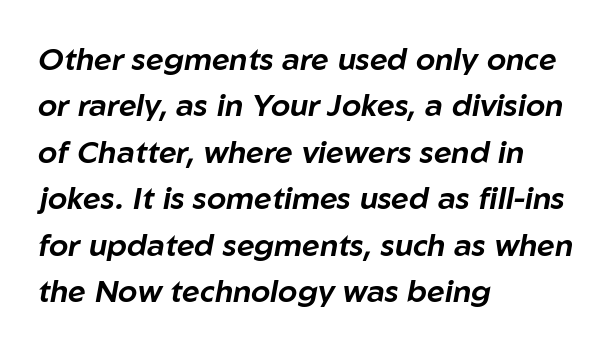
Caption: multi-line text, flush left, ragged right. The whole block is typeset with a tilt. What's the leading like? Ordinary, nothing unusual. In terms of letterspacing, this is plain default setting. The strip under each line holds only bare page.
